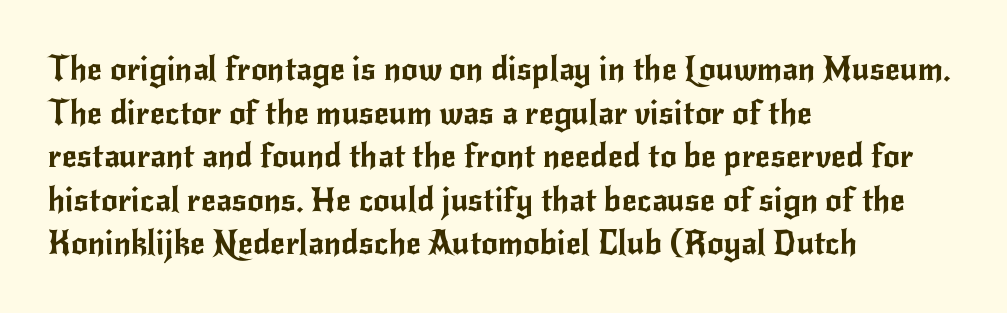
The letters sit at their default tracking, neither squeezed nor spread. The lettering holds an erect, upright posture throughout. Baseline-to-baseline distance is the conventional proportion of letter height. Compared with a centered layout, this one pins lines to the left instead.
